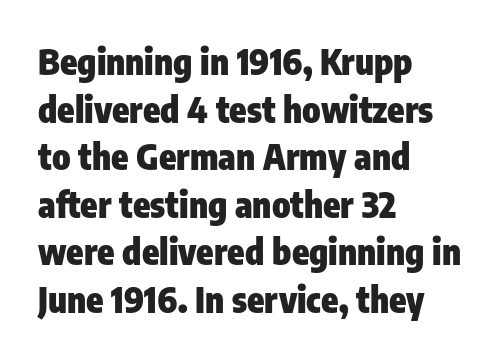
The lettering stays uniformly vertical, giving the passage a roman look. Does the copy run flush right? No — it runs flush left. Decoration check: the copy has no underline. Summary of vertical rhythm: regular, with standard interline spacing. These lines are composed in type without serifs.
